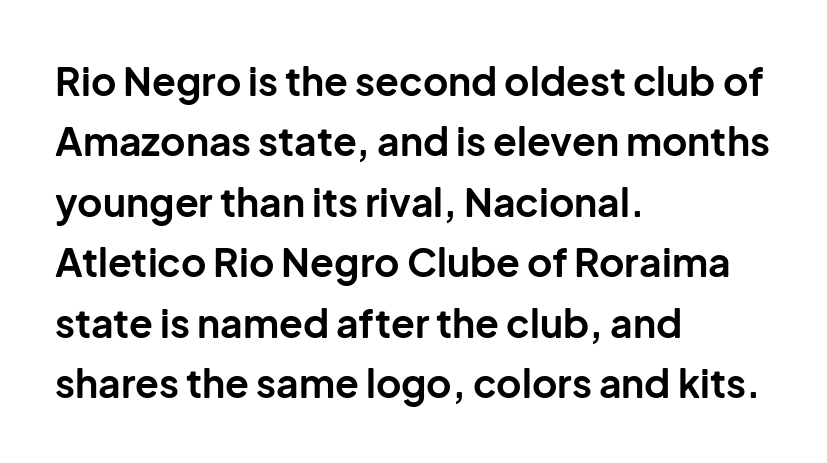
{"serif": "no", "italic": "no", "bold": "yes", "weight": "bold", "width": "normal", "stroke_contrast": "low", "x_height": "medium", "monospaced": "no", "underline": "no", "align": "left", "line_spacing": "normal", "line_spacing_ratio": 1.55, "letter_spacing": "normal", "letter_spacing_em": 0.0, "glyph_px": 39}
